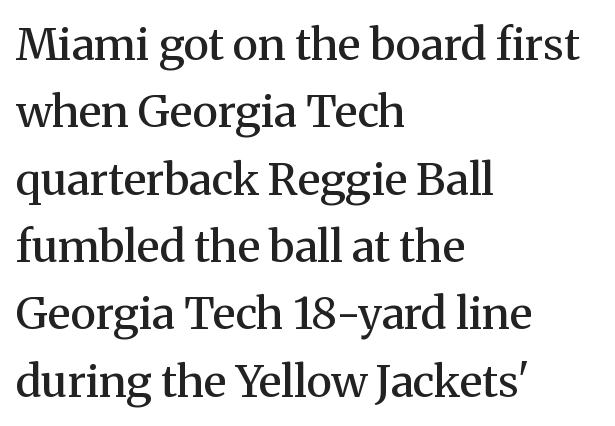
{"serif": "yes", "italic": "no", "bold": "semi", "weight": "semibold", "width": "normal", "stroke_contrast": "medium", "x_height": "medium", "monospaced": "no", "underline": "no", "align": "left", "line_spacing": "normal", "line_spacing_ratio": 1.53, "letter_spacing": "normal", "letter_spacing_em": 0.0, "glyph_px": 44}
